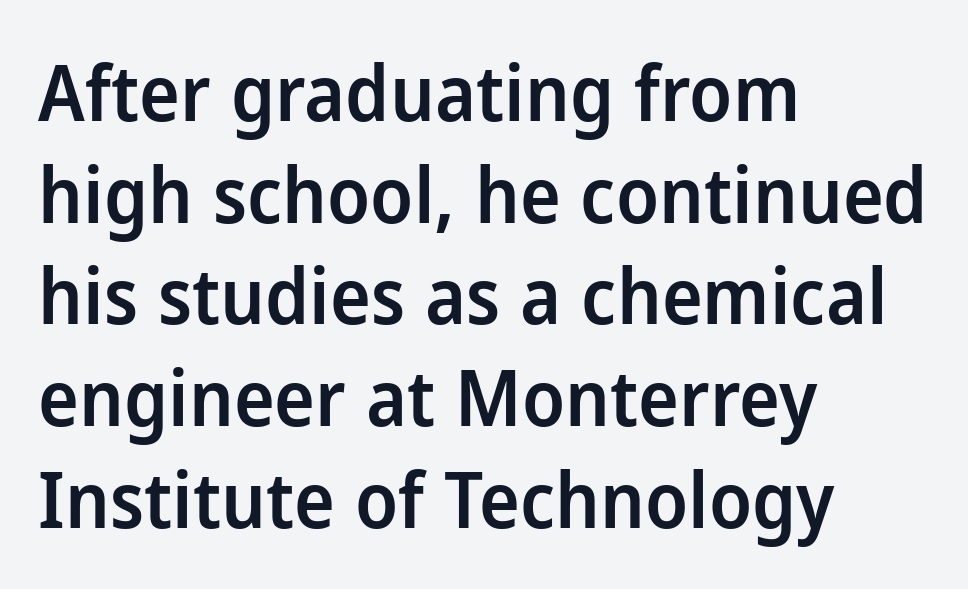
Q: Is the text bold? A: Semi-bold.
Q: Is the text italic (slanted)? A: No, it is upright.
Q: Is the typeface a serif or a sans-serif typeface? A: Sans-serif.
Q: Is the text underlined? A: No.
Q: How is the paragraph aligned? A: Left-aligned.
Q: Is the spacing between letters normal or unusually wide? A: Normal.
Q: Is the spacing between lines tight, normal or loose? A: Normal.
Q: Width (condensed, normal, or wide)? A: Normal.
Q: Stroke contrast? A: Low.
Q: x-height? A: Medium.
Q: Monospaced? A: No.
